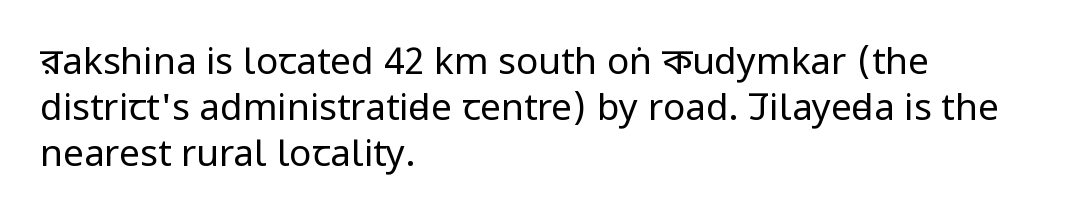
Q: Is the text bold? A: No.
Q: Is the text italic (slanted)? A: No, it is upright.
Q: Is the typeface a serif or a sans-serif typeface? A: Sans-serif.
Q: Is the text underlined? A: No.
Q: How is the paragraph aligned? A: Left-aligned.
Q: Is the spacing between letters normal or unusually wide? A: Normal.
Q: Is the spacing between lines tight, normal or loose? A: Normal.
Q: Width (condensed, normal, or wide)? A: Condensed.
Q: Stroke contrast? A: Low.
Q: x-height? A: Large.
Q: Monospaced? A: No.
